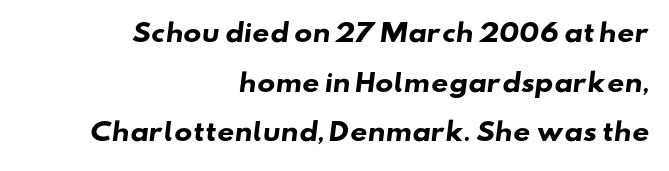
The image shows 24 px bold type; set right-aligned, loose line spacing (2.07x), normal letter spacing, not underlined.
